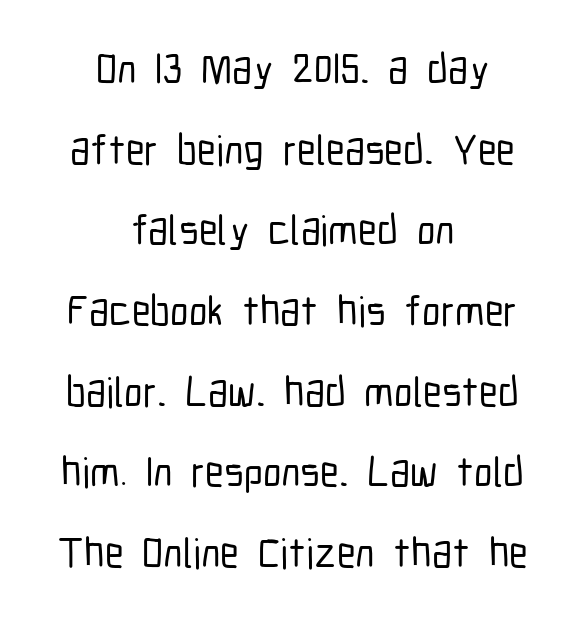
Q: Is the text italic (slanted)? A: No, it is upright.
Q: Is the typeface a serif or a sans-serif typeface? A: Sans-serif.
Q: Is the text underlined? A: No.
Q: How is the paragraph aligned? A: Centered.
Q: Is the spacing between letters normal or unusually wide? A: Normal.
Q: Is the spacing between lines tight, normal or loose? A: Loose.
Q: Width (condensed, normal, or wide)? A: Condensed.
Q: Stroke contrast? A: Low.
Q: x-height? A: Medium.
Q: Monospaced? A: No.
